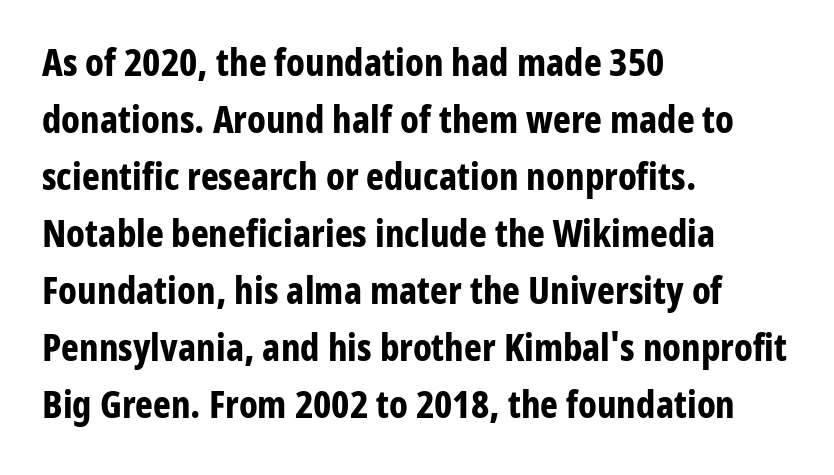
Spacing verdict: proportional, widths tailored to each character. Vertical strokes here are truly vertical. The designer left line spacing at the default. The text was rendered using a sans face with plain stroke endings.
